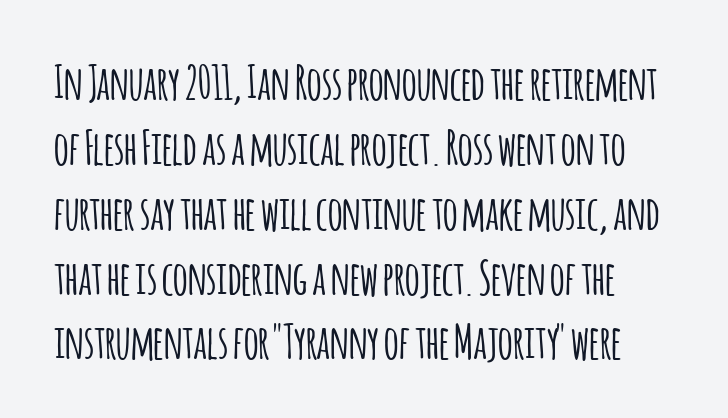
{"serif": "no", "italic": "no", "width": "condensed", "stroke_contrast": "low", "x_height": "large", "monospaced": "no", "underline": "no", "line_spacing": "normal", "line_spacing_ratio": 1.41, "letter_spacing": "normal", "letter_spacing_em": 0.0, "glyph_px": 46}
